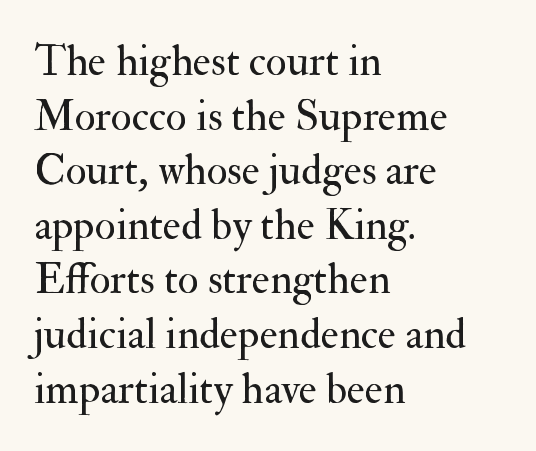
{"serif": "yes", "italic": "no", "bold": "no", "weight": "regular", "width": "normal", "stroke_contrast": "medium", "x_height": "small", "monospaced": "no", "underline": "no", "align": "left", "line_spacing": "normal", "line_spacing_ratio": 1.27, "letter_spacing": "normal", "letter_spacing_em": 0.0, "glyph_px": 43}
